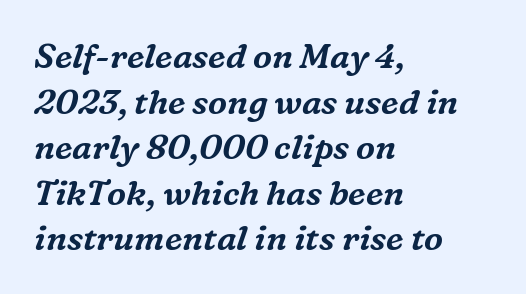
The lines are quadded left. This rendering leaves character spacing at its baseline value. The letters are slanted; this is an italic face. Reading down the column, the eye jumps a familiar distance to each next line.
